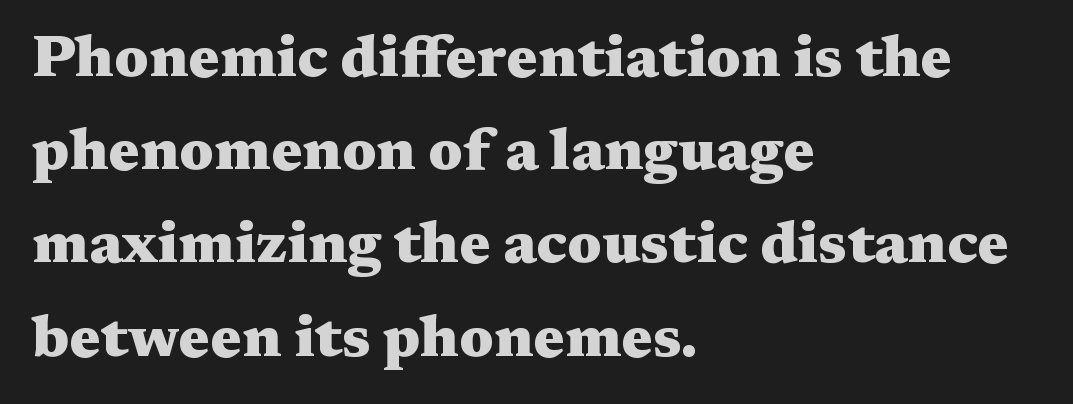
Every stem runs plumb, perpendicular to the baseline. The passage shown stacks its lines at a standard gap. Little horizontal feet cap the strokes, marking this as serif type. No extra tracking has been applied to these lines. The rendering uses natural spacing where letterforms have individual widths. The space directly below the letters is spotless.
